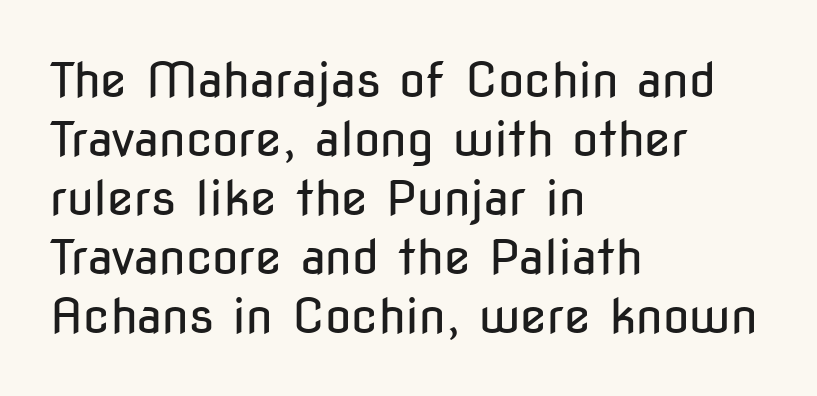
Q: Is the text bold? A: No.
Q: Is the text italic (slanted)? A: No, it is upright.
Q: Is the typeface a serif or a sans-serif typeface? A: Sans-serif.
Q: Is the text underlined? A: No.
Q: How is the paragraph aligned? A: Left-aligned.
Q: Is the spacing between letters normal or unusually wide? A: Normal.
Q: Width (condensed, normal, or wide)? A: Condensed.
Q: Stroke contrast? A: Low.
Q: x-height? A: Medium.
Q: Monospaced? A: No.
